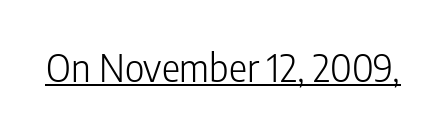
Q: Is the text bold? A: No.
Q: Is the text italic (slanted)? A: No, it is upright.
Q: Is the typeface a serif or a sans-serif typeface? A: Sans-serif.
Q: Is the text underlined? A: Yes.
Q: Is the spacing between letters normal or unusually wide? A: Normal.
Q: Width (condensed, normal, or wide)? A: Condensed.
Q: Stroke contrast? A: Low.
Q: x-height? A: Medium.
Q: Monospaced? A: No.
